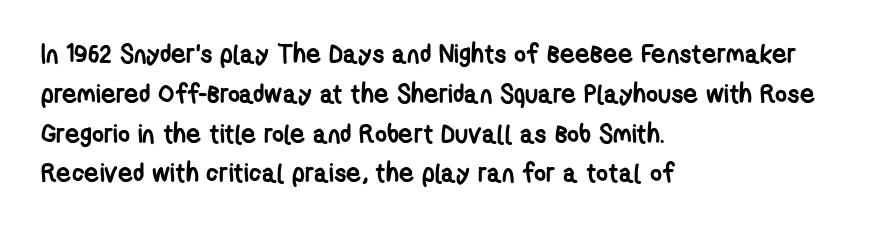
Alignment: flush left. Normally led — the rows are evenly, conventionally spaced. The type is set solid horizontally, with unmodified tracking. Typographic density is high because the face is bold. Check the space under the baseline: it is left empty.
